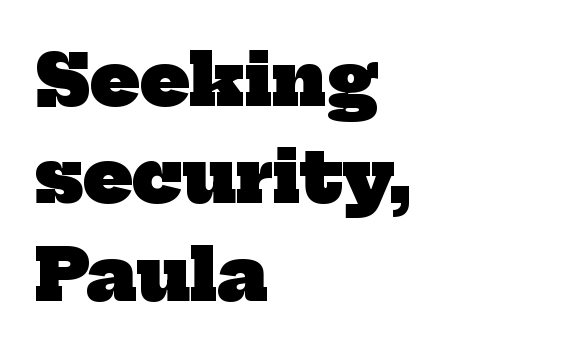
{"serif": "yes", "bold": "yes", "weight": "heavy", "width": "normal", "stroke_contrast": "low", "x_height": "medium", "monospaced": "no", "underline": "no", "align": "left", "line_spacing": "normal", "line_spacing_ratio": 1.37, "letter_spacing": "normal", "letter_spacing_em": 0.0, "glyph_px": 71}
